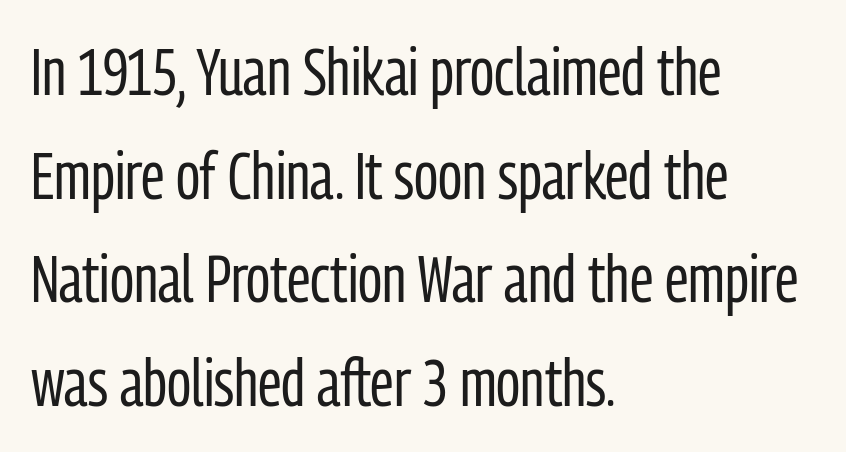
Looks like regular typesetting: each glyph gets only the width it needs. There is no visible air inserted between adjacent glyphs. The space between consecutive lines is moderate. Italic? Not at all — the glyphs are vertical.
